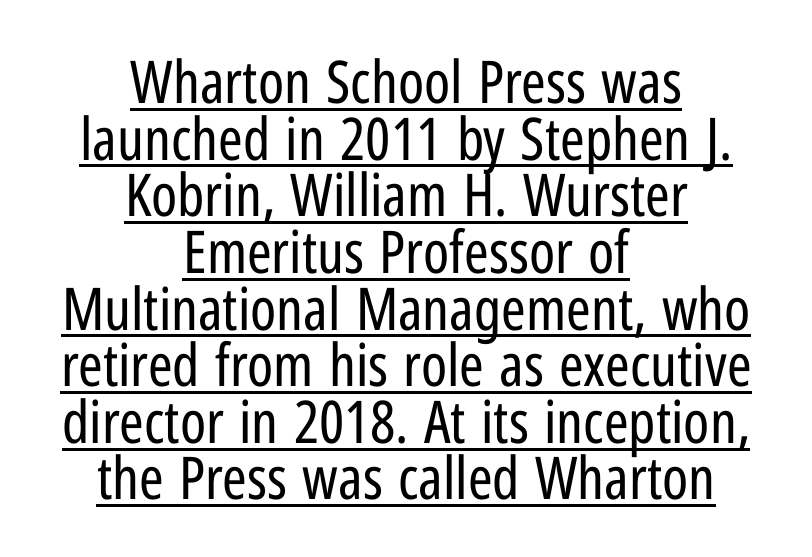
{"serif": "no", "italic": "no", "bold": "no", "weight": "regular", "width": "condensed", "stroke_contrast": "low", "x_height": "medium", "monospaced": "no", "underline": "yes", "align": "center", "line_spacing": "tight", "line_spacing_ratio": 0.96, "letter_spacing": "normal", "letter_spacing_em": 0.0, "glyph_px": 59}
